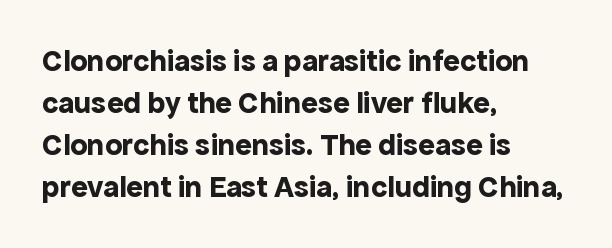
{"serif": "no", "italic": "no", "bold": "yes", "weight": "bold", "width": "normal", "x_height": "medium", "monospaced": "no", "underline": "no", "align": "left", "line_spacing": "normal", "line_spacing_ratio": 1.36, "letter_spacing": "normal", "letter_spacing_em": 0.0, "glyph_px": 31}
